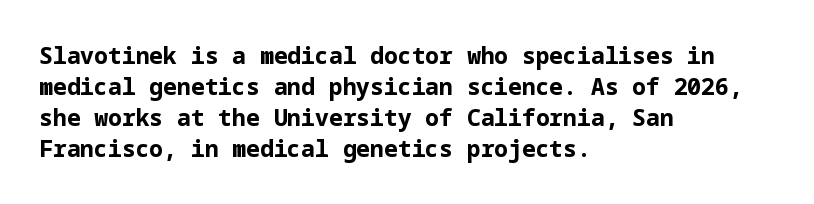
Caption: bold face, heavy strokes. Compared with typical body copy, the letter spacing here is the same. Line starts are locked; line ends wander. The axis of the letterforms is exactly vertical.
